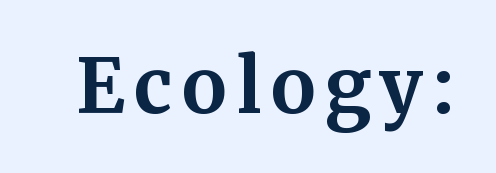
The image shows 75 px bold serif type, upright; set not underlined; medium stroke contrast and a medium x-height.
